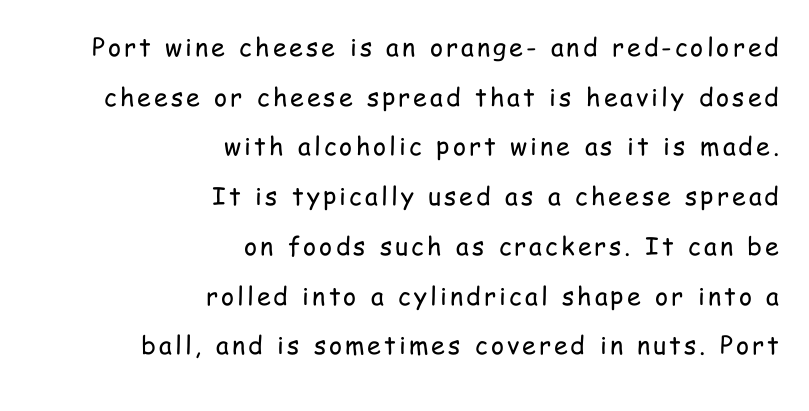
{"italic": "no", "bold": "no", "underline": "no", "align": "right", "line_spacing": "loose", "line_spacing_ratio": 1.99, "glyph_px": 25}
